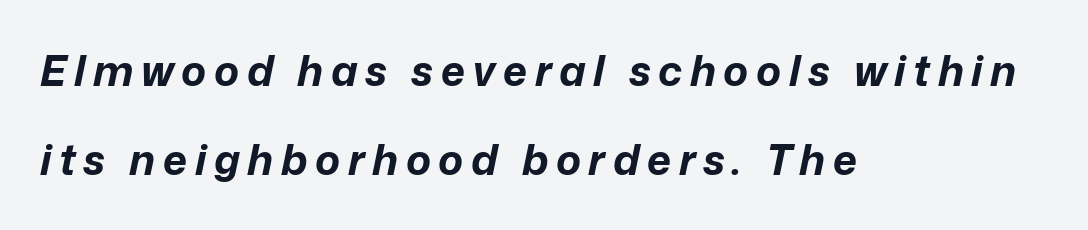
{"italic": "yes", "lean": "right", "slant_degrees": 12, "bold": "yes", "weight": "bold", "width": "normal", "stroke_contrast": "low", "x_height": "medium", "monospaced": "no", "underline": "no", "align": "left", "line_spacing": "loose", "line_spacing_ratio": 2.12, "glyph_px": 42}
